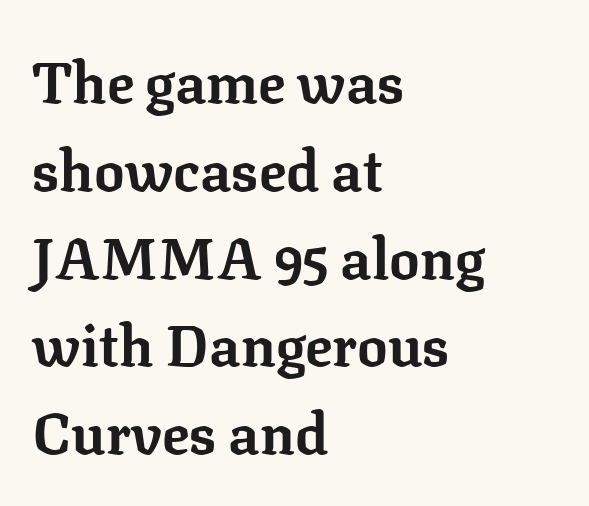
Nope, not italic — everything's standing straight. Do the characters align in a grid? No, the font is proportional. Honestly, the letter spacing is just normal — you wouldn't notice it. The font family rendered here belongs to the serif group. Each row of text sits above clean, open space. Bold? Absolutely — the strokes are thick and heavy.
